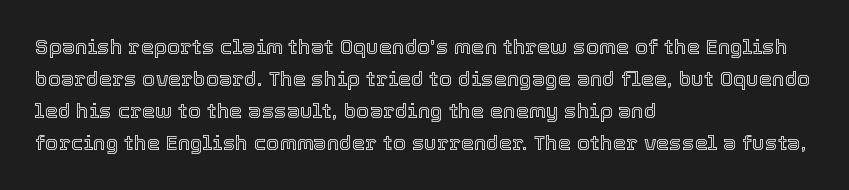
Spacing between characters is what you'd get straight out of the box. This sample is left-justified, so line endings fall wherever the words run out. Has an underline been added? It has not. Evenly set lines give the paragraph a standard silhouette. You can tell it's not italic because the verticals are truly vertical.
